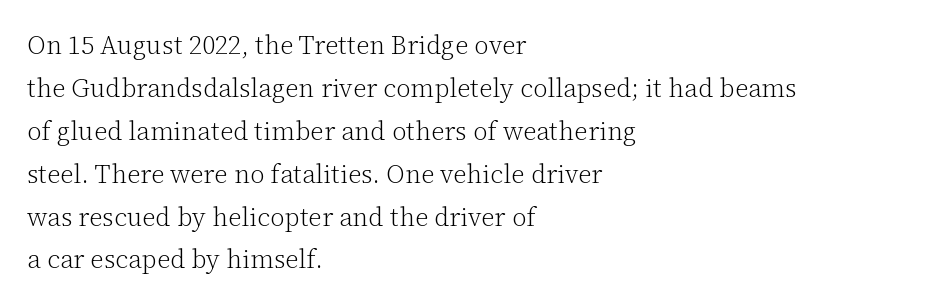
Q: Is the text bold? A: No.
Q: Is the text italic (slanted)? A: No, it is upright.
Q: Is the text underlined? A: No.
Q: How is the paragraph aligned? A: Left-aligned.
Q: Is the spacing between letters normal or unusually wide? A: Normal.
Q: Is the spacing between lines tight, normal or loose? A: Normal.
